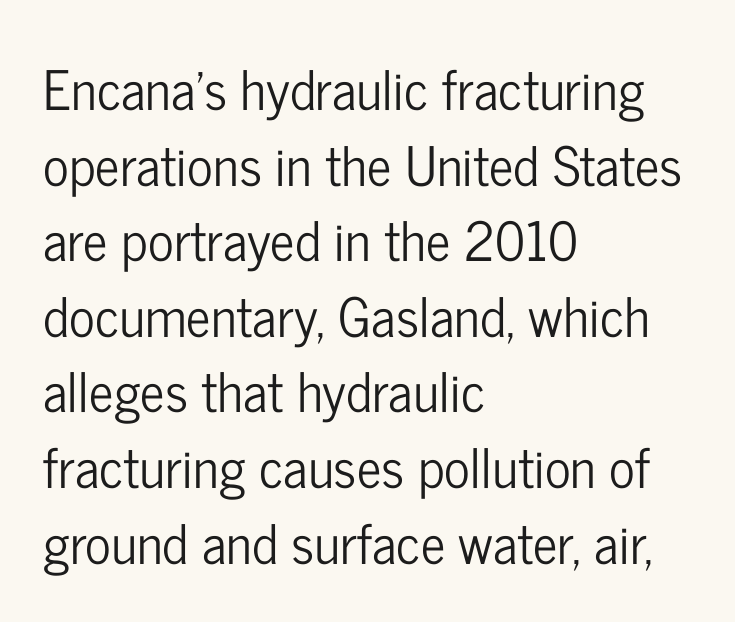
The image shows 54 px condensed sans-serif type, upright; set left-aligned, normal line spacing (1.4x), normal letter spacing, not underlined; low stroke contrast and a medium x-height.
